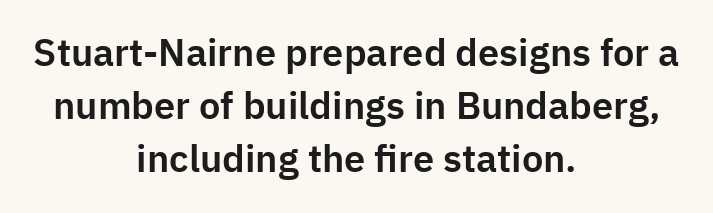
{"serif": "no", "italic": "no", "width": "normal", "stroke_contrast": "low", "x_height": "medium", "monospaced": "no", "underline": "no", "align": "center", "line_spacing": "normal", "line_spacing_ratio": 1.4, "letter_spacing": "normal", "letter_spacing_em": 0.0, "glyph_px": 38}
